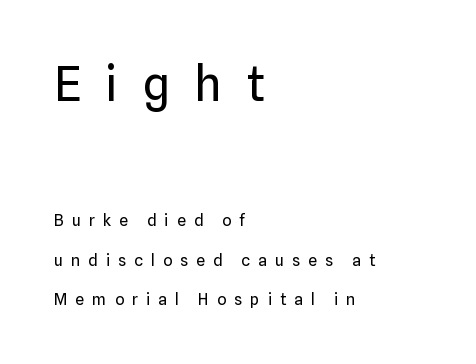
The image shows 48 px regular-weight sans-serif type, upright; set left-aligned, loose line spacing (2.46x), unusually wide letter spacing (+0.5 em), not underlined; the first (top) block is 3.0x larger; low stroke contrast and a medium x-height.
